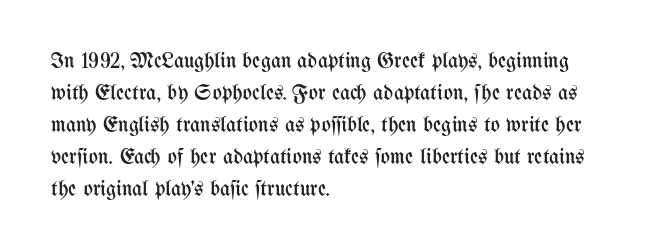
The image shows 22 px text type, upright; set left-aligned, normal line spacing (1.45x), normal letter spacing, not underlined.
